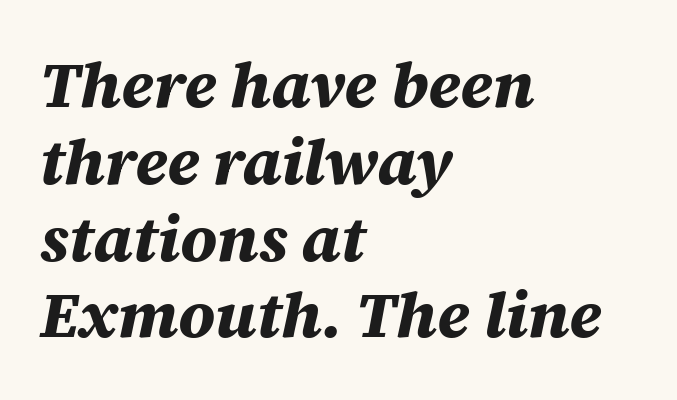
The image shows 64 px bold type, italic (leaning right); set left-aligned, line spacing 1.2x, normal letter spacing, not underlined; medium stroke contrast and a large x-height.
